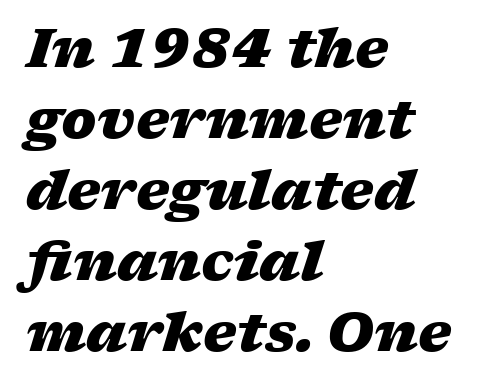
The gaps between neighbouring characters are ordinary and unremarkable. Nobody drew a line under any word here. What weight is shown? A full bold with thick strokes. Emphasis-style slanted type is in use.
